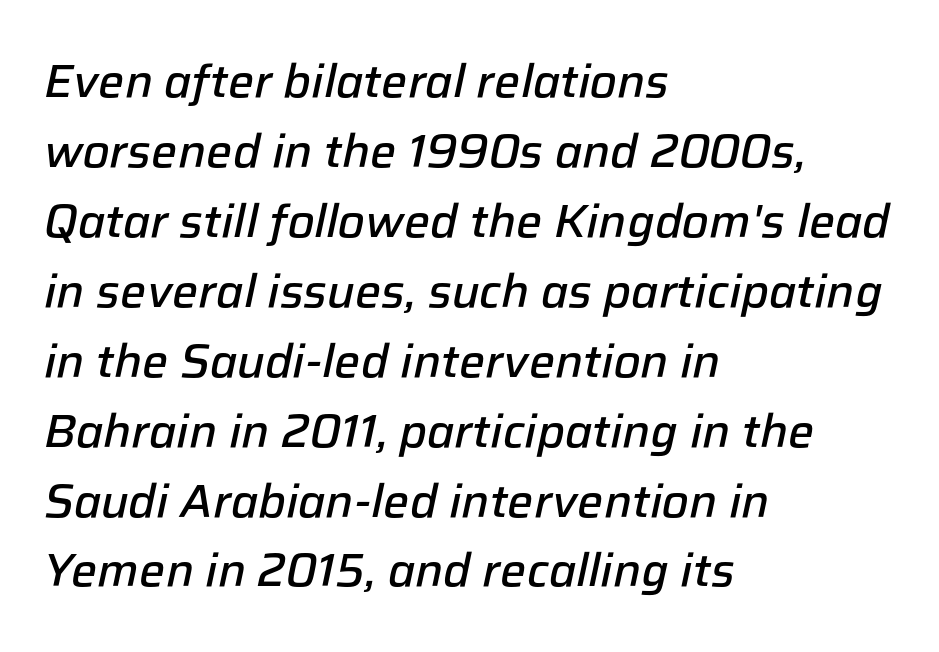
{"italic": "yes", "lean": "right", "slant_degrees": 12, "bold": "semi", "weight": "semibold", "width": "normal", "stroke_contrast": "low", "x_height": "medium", "monospaced": "no", "underline": "no", "align": "left", "line_spacing": "normal", "line_spacing_ratio": 1.52, "letter_spacing": "normal", "letter_spacing_em": 0.0, "glyph_px": 46}
